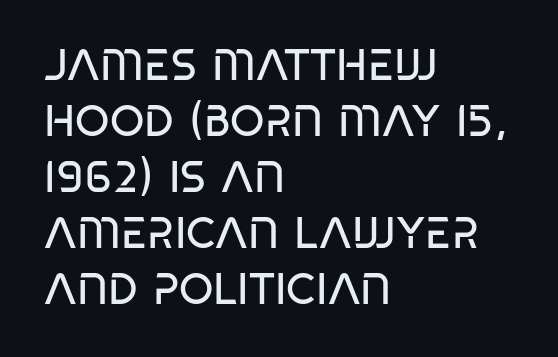
The image shows 44 px regular-weight, condensed sans-serif type; set left-aligned, normal line spacing (1.27x), normal letter spacing, not underlined; low stroke contrast and a large x-height.
